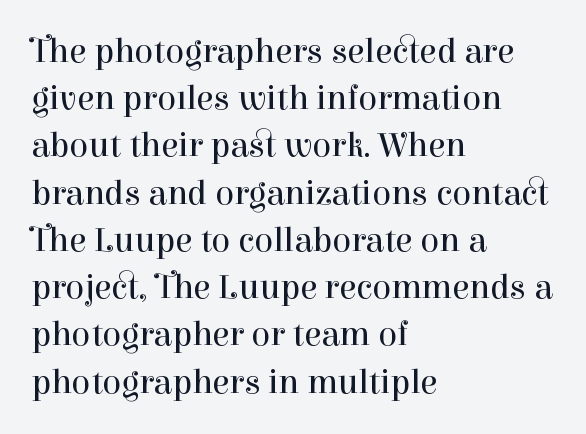
These lines are composed in type with serifs. The passage shown has conventional tracking throughout. Letters have the restrained weight of plain body copy at most. Whoever set this chose a conventional vertical rhythm. The text block is weighted toward the left margin, trailing off unevenly rightward.
